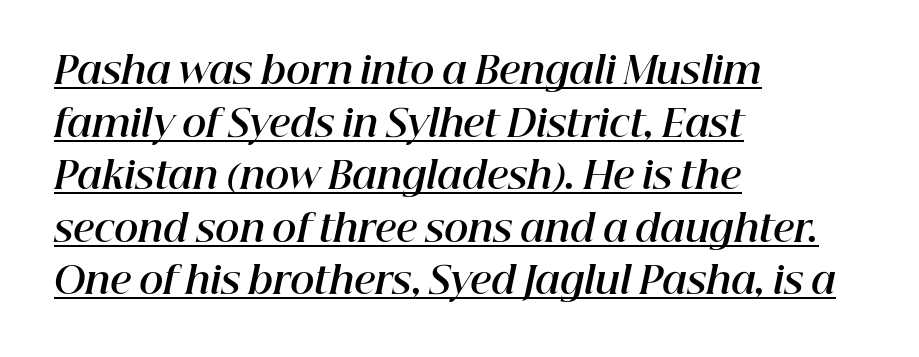
Q: Is the text bold? A: Yes.
Q: Is the text italic (slanted)? A: Yes, it leans right by about 12 degrees.
Q: Is the text underlined? A: Yes.
Q: How is the paragraph aligned? A: Left-aligned.
Q: Is the spacing between letters normal or unusually wide? A: Normal.
Q: Is the spacing between lines tight, normal or loose? A: Normal.
Q: Width (condensed, normal, or wide)? A: Normal.
Q: Stroke contrast? A: High.
Q: x-height? A: Medium.
Q: Monospaced? A: No.
